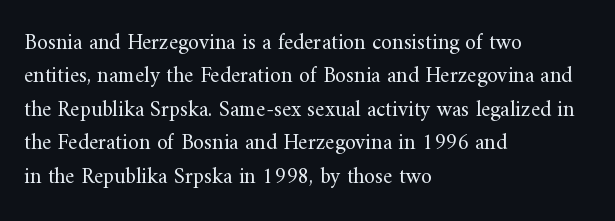
{"italic": "no", "bold": "no", "underline": "no", "align": "left", "line_spacing": "normal", "line_spacing_ratio": 1.52, "letter_spacing": "normal", "letter_spacing_em": 0.0, "glyph_px": 22}
